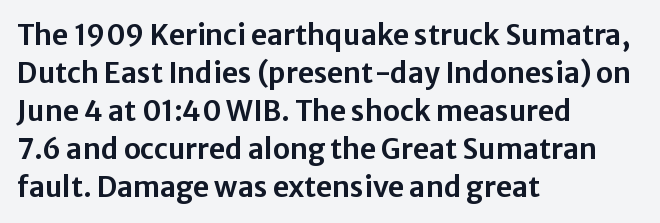
{"serif": "no", "italic": "no", "width": "normal", "stroke_contrast": "low", "x_height": "medium", "monospaced": "no", "underline": "no", "align": "left", "line_spacing": "normal", "line_spacing_ratio": 1.36, "letter_spacing": "normal", "letter_spacing_em": 0.0, "glyph_px": 28}
